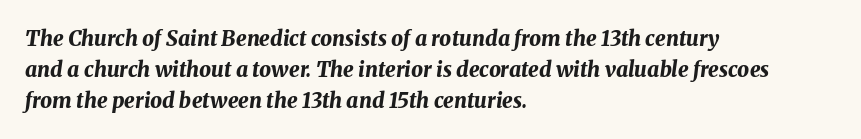
{"italic": "yes", "lean": "right", "slant_degrees": 8, "bold": "yes", "underline": "no", "align": "left", "line_spacing": "normal", "line_spacing_ratio": 1.47, "letter_spacing": "normal", "letter_spacing_em": 0.0, "glyph_px": 21}
